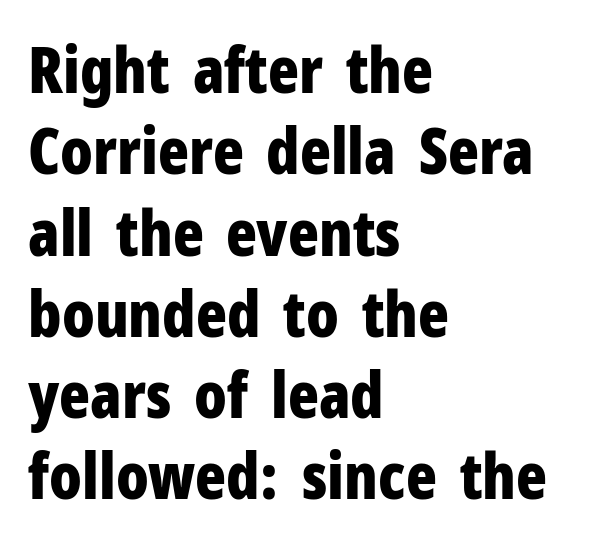
These lines keep a tight, regular rhythm from letter to letter. Bare-footed words on every line. How heavy is the stroke? Heavy — this is a bold. Which margin do the lines hug? The left one — the right edge is uneven. A typesetter would call this leading conventional body-copy spacing. Posture: straight, roman, zero tilt.
